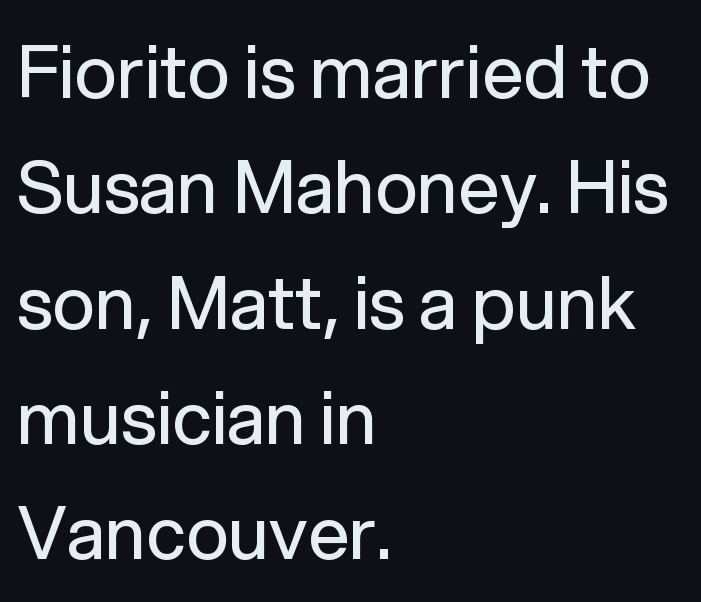
The image shows 73 px regular-weight sans-serif type, upright; set left-aligned, normal line spacing (1.58x), normal letter spacing, not underlined; low stroke contrast and a medium x-height.
